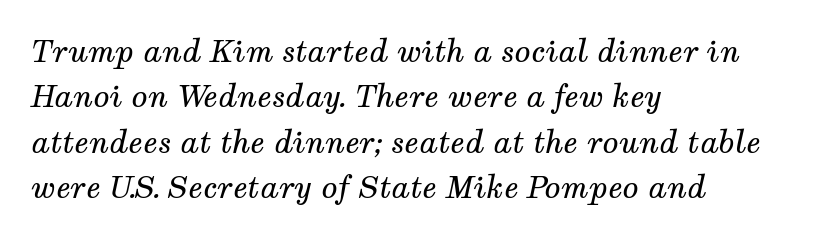
Short note: letters normally spaced. The foot of each line stays bare and open. The typeface has the unassuming heft of standard copy or less. Serifs: yes, visible at the terminals of the letterforms.
